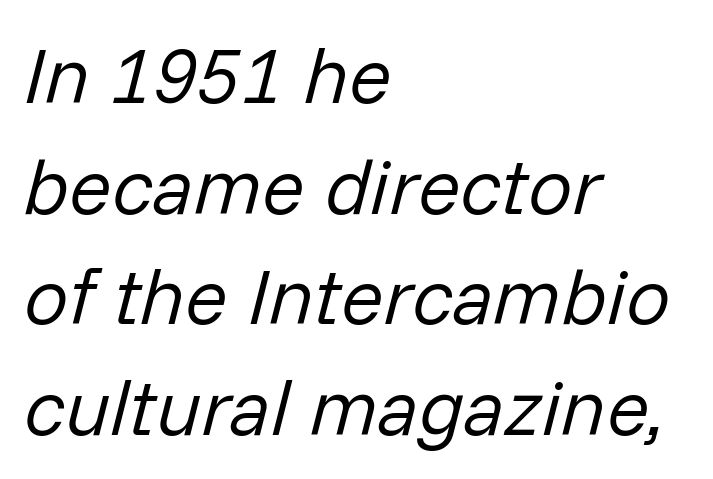
Q: Is the text bold? A: No.
Q: Is the text italic (slanted)? A: Yes, it leans right by about 14 degrees.
Q: Is the text underlined? A: No.
Q: How is the paragraph aligned? A: Left-aligned.
Q: Is the spacing between letters normal or unusually wide? A: Normal.
Q: Is the spacing between lines tight, normal or loose? A: Normal.
Q: Width (condensed, normal, or wide)? A: Normal.
Q: Stroke contrast? A: Low.
Q: x-height? A: Medium.
Q: Monospaced? A: No.
